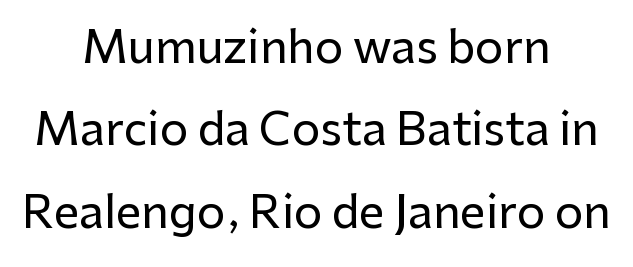
Layout note: lines centered. The baseline area is clear. You can tell from the bare stems that sans-serif type was used. Nope, not italic — everything's standing straight. There is no visible air inserted between adjacent glyphs.
